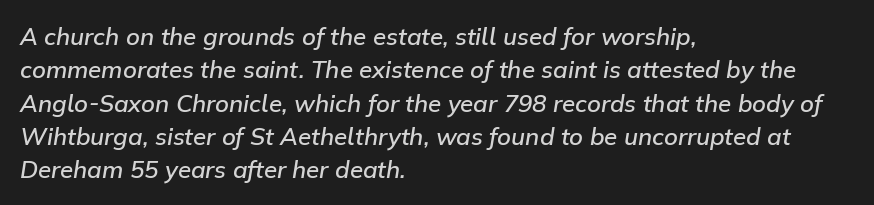
{"italic": "yes", "lean": "right", "slant_degrees": 9, "bold": "semi", "underline": "no", "align": "left", "line_spacing": "normal", "line_spacing_ratio": 1.39, "letter_spacing": "normal", "letter_spacing_em": 0.0, "glyph_px": 24}
